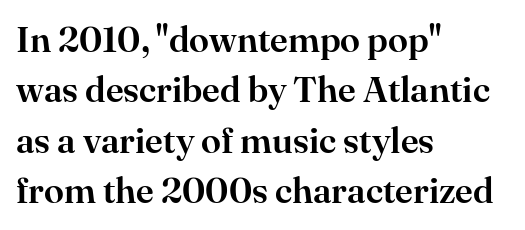
Notice how the stems are strictly vertical — no italics here. Does the copy run flush right? No — it runs flush left. No word sits above an underline. The face used here is proportionally spaced, like ordinary book or web type. Horizontal bands of white between lines are of average thickness. The letterforms sit shoulder to shoulder at normal distance.
